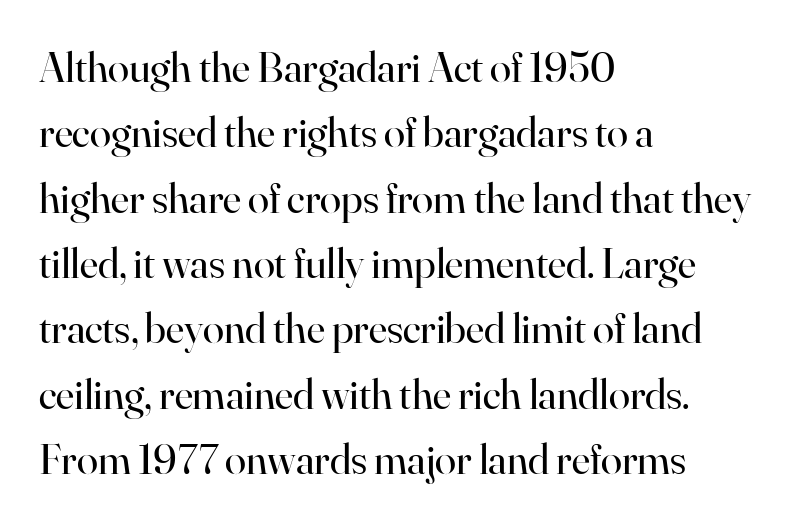
This sample has the flowing, uneven cadence of proportional lettering. Nothing heavy about these letters — not bold at all. The type family on display is of the serif kind. There is no visible air inserted between adjacent glyphs.
